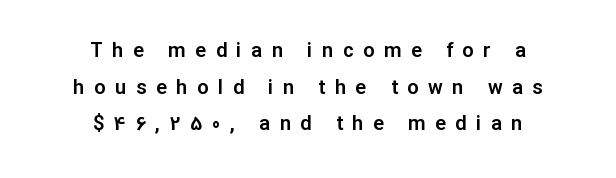
The image shows 20 px text type, upright; set centered, line spacing 1.83x, unusually wide letter spacing (+0.48 em), not underlined.
